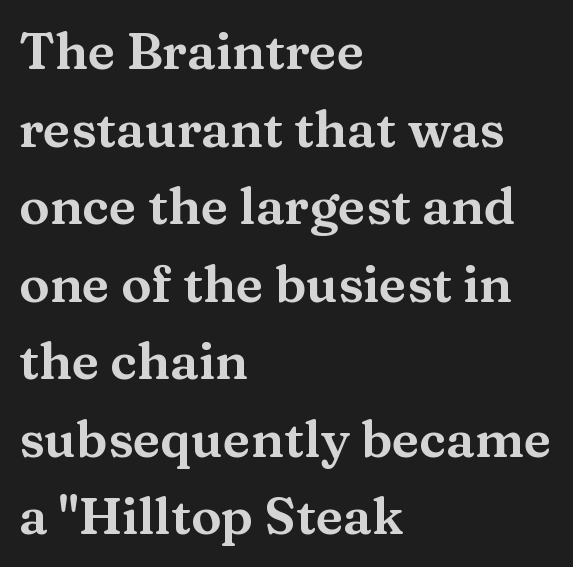
{"serif": "yes", "italic": "no", "width": "wide", "stroke_contrast": "medium", "x_height": "medium", "monospaced": "no", "underline": "no", "align": "left", "line_spacing": "normal", "line_spacing_ratio": 1.52, "letter_spacing": "normal", "letter_spacing_em": 0.0, "glyph_px": 51}
